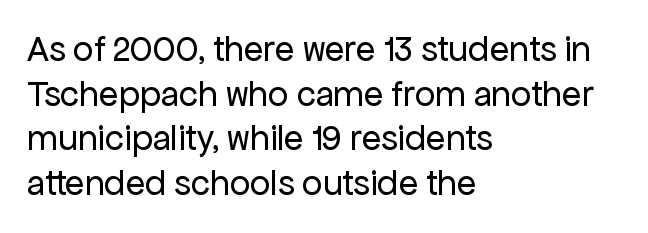
Q: Is the text bold? A: No.
Q: Is the text italic (slanted)? A: No, it is upright.
Q: Is the typeface a serif or a sans-serif typeface? A: Sans-serif.
Q: Is the text underlined? A: No.
Q: How is the paragraph aligned? A: Left-aligned.
Q: Is the spacing between letters normal or unusually wide? A: Normal.
Q: Width (condensed, normal, or wide)? A: Normal.
Q: Stroke contrast? A: Low.
Q: x-height? A: Medium.
Q: Monospaced? A: No.
